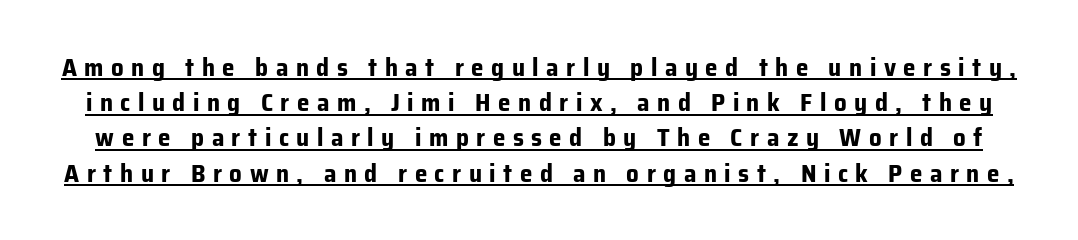
The space between consecutive lines is moderate. Heavy, bold letterforms. Nope, not italic — everything's standing straight. You can see a thin bar hugging the bottom of the glyphs.
